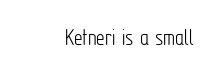
Only glyphs here, with clear space below each row. Notice how the stems are strictly vertical — no italics here. Between one letter and the next there's only the usual sliver of space. Is this a heavy cut? Hardly; it is regular or lighter.
